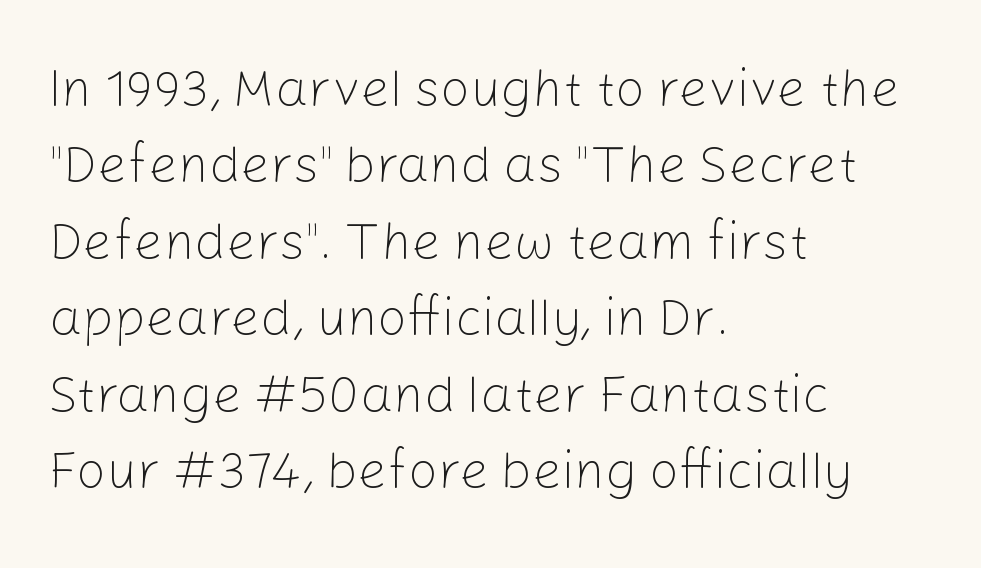
The image shows 52 px light sans-serif type, upright; set left-aligned, normal line spacing (1.47x), normal letter spacing, not underlined; low stroke contrast and a medium x-height.
